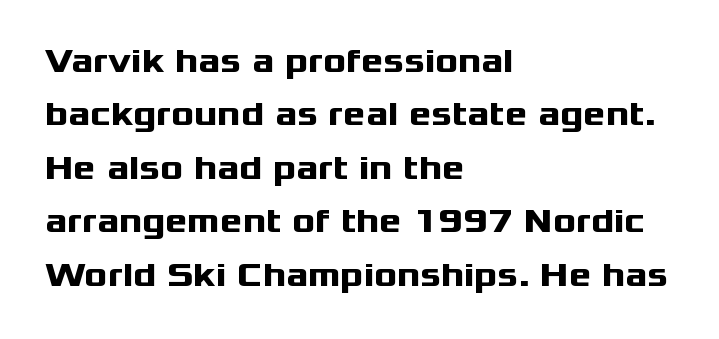
The image shows 34 px heavy, wide sans-serif type, upright; set left-aligned, normal line spacing (1.57x), normal letter spacing, not underlined; medium stroke contrast and a medium x-height.
